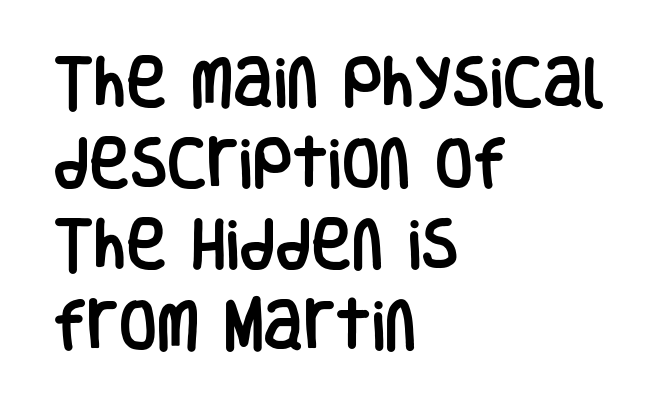
{"serif": "no", "italic": "no", "width": "condensed", "stroke_contrast": "low", "x_height": "large", "monospaced": "no", "underline": "no", "align": "left", "line_spacing": "normal", "line_spacing_ratio": 1.47, "letter_spacing": "normal", "letter_spacing_em": 0.0, "glyph_px": 55}
